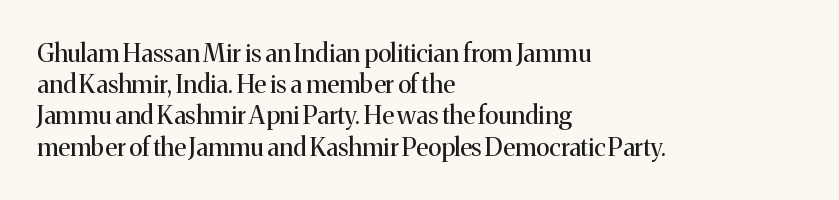
{"italic": "no", "bold": "no", "underline": "no", "align": "left", "line_spacing": "normal", "line_spacing_ratio": 1.25, "letter_spacing": "normal", "letter_spacing_em": 0.0, "glyph_px": 25}
